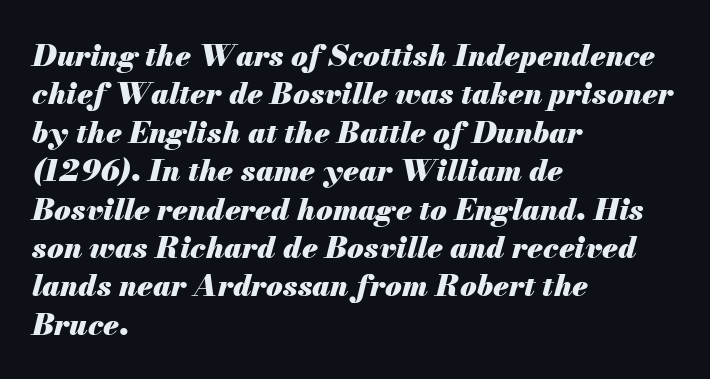
{"italic": "yes", "lean": "right", "slant_degrees": 13, "bold": "yes", "weight": "heavy", "width": "normal", "stroke_contrast": "medium", "x_height": "small", "monospaced": "no", "underline": "no", "align": "left", "line_spacing": "normal", "line_spacing_ratio": 1.28, "letter_spacing": "normal", "letter_spacing_em": 0.0, "glyph_px": 30}
